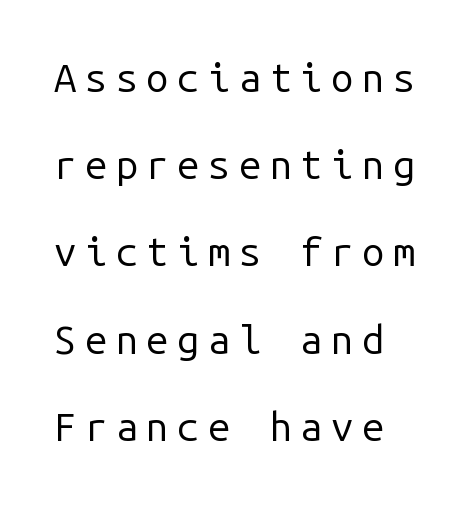
Letter spacing: wide. The letterforms sit at book weight or below. A clean baseline with only descenders dipping below it. Each letter, wide or thin by design, is forced into the same width here. The leading is generous, giving the passage an open texture.
